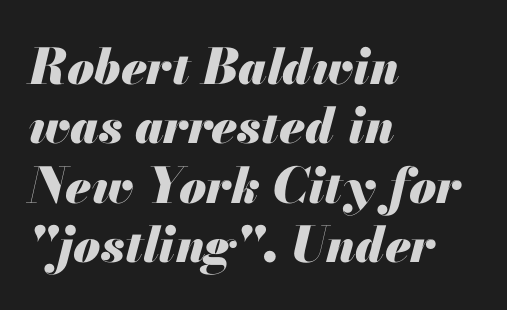
{"italic": "yes", "lean": "right", "slant_degrees": 13, "bold": "yes", "weight": "heavy", "width": "normal", "stroke_contrast": "medium", "x_height": "small", "monospaced": "no", "underline": "no", "align": "left", "line_spacing_ratio": 1.21, "letter_spacing": "normal", "letter_spacing_em": 0.0, "glyph_px": 49}
